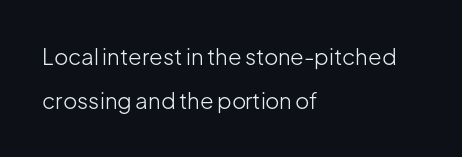
{"italic": "no", "bold": "no", "underline": "no", "align": "left", "line_spacing": "loose", "line_spacing_ratio": 2.01, "letter_spacing": "normal", "letter_spacing_em": 0.0, "glyph_px": 22}
